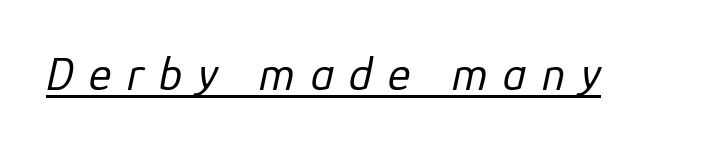
Is the type heavy? It reads as light-to-regular instead. The rendering applies a slant to the glyphs. Display-style spreading of the glyphs; the letterfit is very open. Looks like someone drew a line under every word here.
